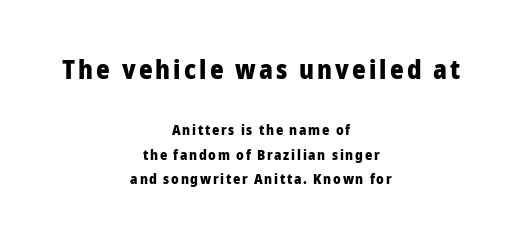
Q: Is the text bold? A: Yes.
Q: Is the text italic (slanted)? A: No, it is upright.
Q: Is the text underlined? A: No.
Q: How is the paragraph aligned? A: Centered.
Q: Which block of text is set in a larger size, the first (top) or the second (bottom)? A: The first (top) one.
